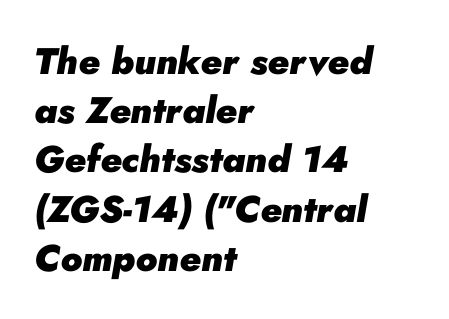
The strokes are fattened all the way to bold. If you drew a line through each stem, it would be angled. The lines in this sample share a left origin and differ only in where they stop. No extra tracking has been applied to these lines. A typesetter would call this leading conventional body-copy spacing. The letters advance in unequal steps, a hallmark of proportional type.
